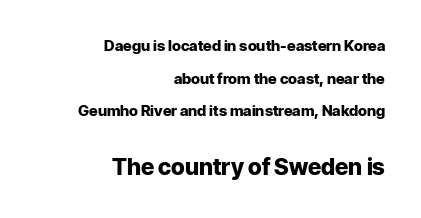
Q: Is the text bold? A: Yes.
Q: Is the text italic (slanted)? A: No, it is upright.
Q: Is the text underlined? A: No.
Q: How is the paragraph aligned? A: Right-aligned.
Q: Is the spacing between letters normal or unusually wide? A: Normal.
Q: Is the spacing between lines tight, normal or loose? A: Loose.
Q: Which block of text is set in a larger size, the first (top) or the second (bottom)? A: The second (bottom) one.
